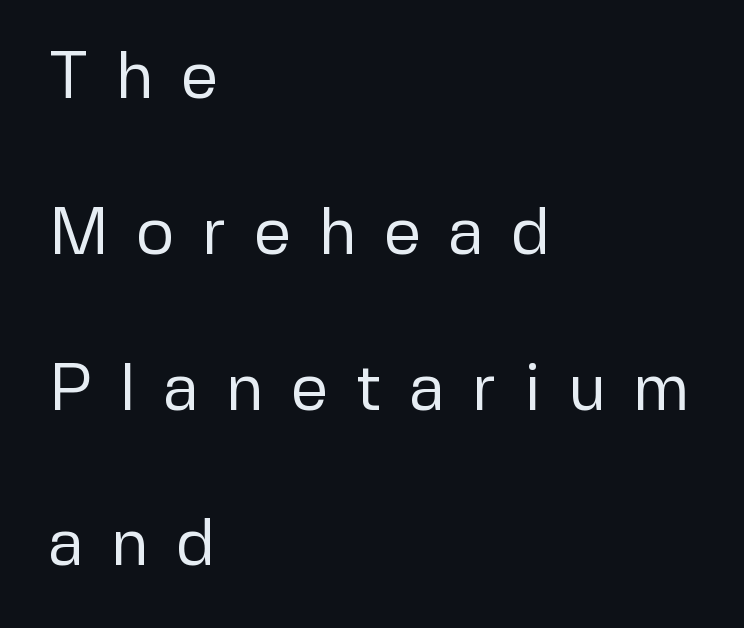
Q: Is the text bold? A: No.
Q: Is the text italic (slanted)? A: No, it is upright.
Q: Is the typeface a serif or a sans-serif typeface? A: Sans-serif.
Q: Is the text underlined? A: No.
Q: How is the paragraph aligned? A: Left-aligned.
Q: Is the spacing between letters normal or unusually wide? A: Unusually wide.
Q: Is the spacing between lines tight, normal or loose? A: Loose.
Q: Width (condensed, normal, or wide)? A: Normal.
Q: Stroke contrast? A: Low.
Q: x-height? A: Medium.
Q: Monospaced? A: No.
